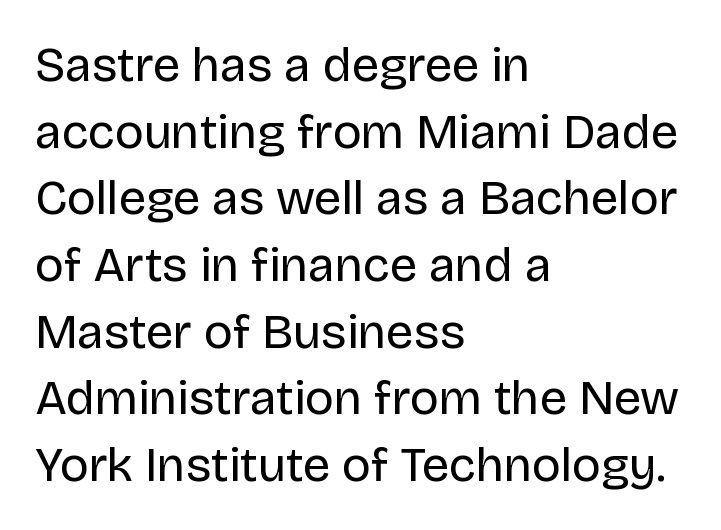
Q: Is the text bold? A: No.
Q: Is the text italic (slanted)? A: No, it is upright.
Q: Is the typeface a serif or a sans-serif typeface? A: Sans-serif.
Q: Is the text underlined? A: No.
Q: How is the paragraph aligned? A: Left-aligned.
Q: Is the spacing between letters normal or unusually wide? A: Normal.
Q: Is the spacing between lines tight, normal or loose? A: Normal.
Q: Width (condensed, normal, or wide)? A: Normal.
Q: Stroke contrast? A: Low.
Q: x-height? A: Large.
Q: Monospaced? A: No.
